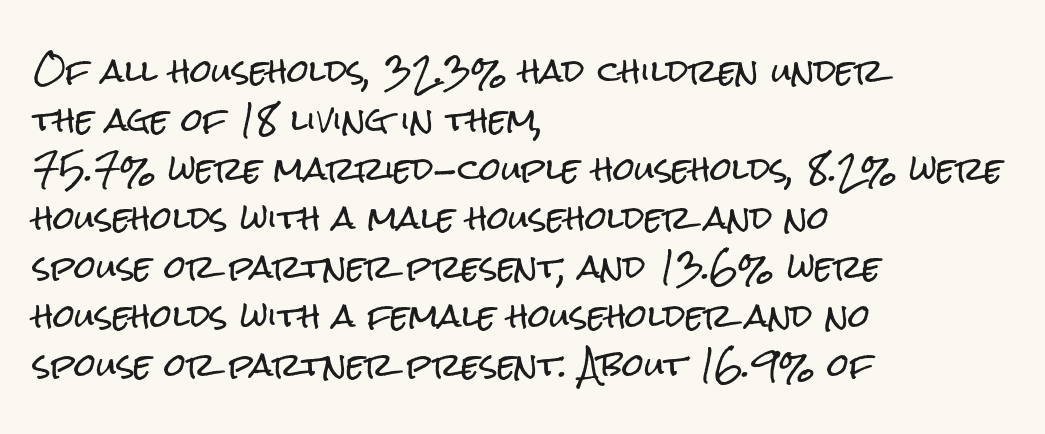
The letters advance in unequal steps, a hallmark of proportional type. Regarding serifs, this sample does without them. Inter-character spacing is left at the font's built-in metrics. Style check: upright.
